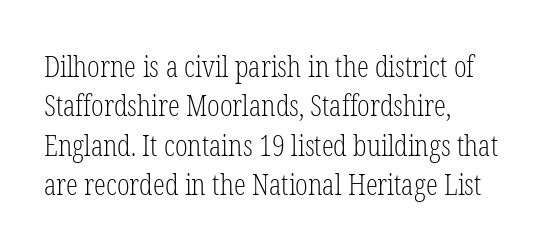
Q: Is the text bold? A: No.
Q: Is the text italic (slanted)? A: No, it is upright.
Q: Is the typeface a serif or a sans-serif typeface? A: Serif.
Q: Is the text underlined? A: No.
Q: How is the paragraph aligned? A: Left-aligned.
Q: Is the spacing between letters normal or unusually wide? A: Normal.
Q: Is the spacing between lines tight, normal or loose? A: Normal.
Q: Width (condensed, normal, or wide)? A: Condensed.
Q: Stroke contrast? A: Low.
Q: x-height? A: Medium.
Q: Monospaced? A: No.
